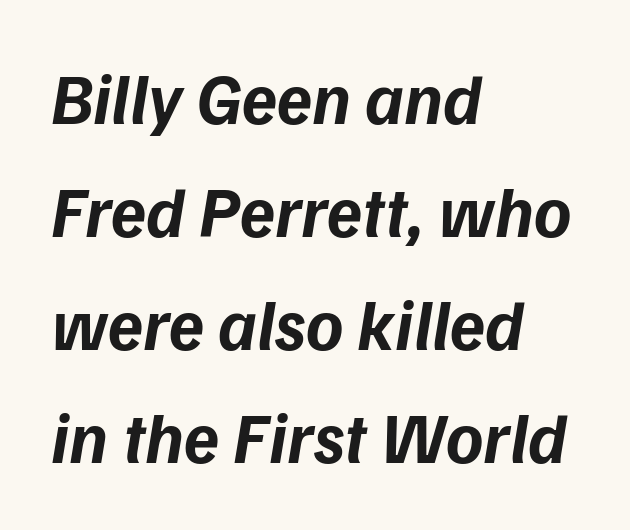
The rendering anchors every line to the left-hand side. The line texture is even and compact thanks to regular tracking. The text was rendered using a sans face with plain stroke endings. Type without underlining. A typesetter would call this proportional, since set widths differ per character.
